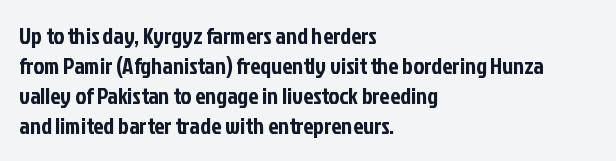
Q: Is the text italic (slanted)? A: No, it is upright.
Q: Is the text underlined? A: No.
Q: How is the paragraph aligned? A: Left-aligned.
Q: Is the spacing between letters normal or unusually wide? A: Normal.
Q: Is the spacing between lines tight, normal or loose? A: Normal.
